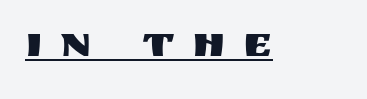
The face used here is proportionally spaced, like ordinary book or web type. The letters are spread apart with noticeably loose tracking. Are there feet on the stems? There aren't — it's a sans. Emphasis is given by a line drawn under the lettering. Is there any slant? The stems are plumb.
